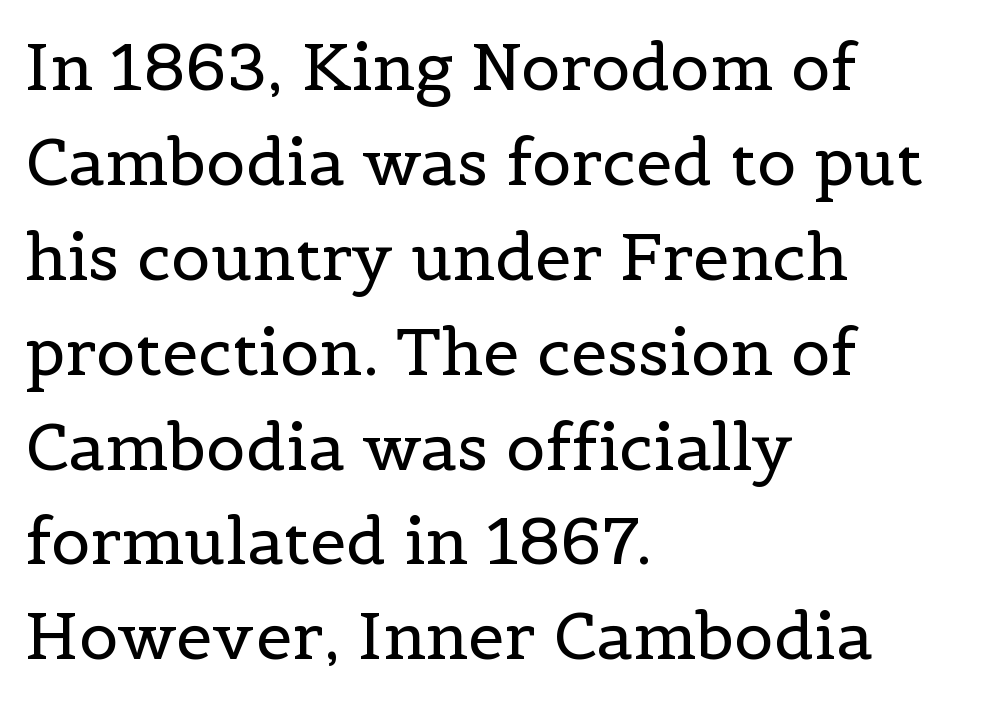
{"serif": "yes", "italic": "no", "bold": "no", "weight": "regular", "width": "normal", "x_height": "medium", "monospaced": "no", "underline": "no", "align": "left", "line_spacing": "normal", "line_spacing_ratio": 1.46, "letter_spacing": "normal", "letter_spacing_em": 0.0, "glyph_px": 65}
